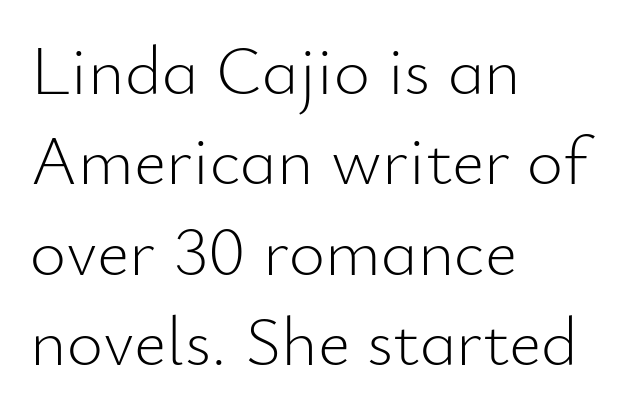
The image shows 70 px light sans-serif type, upright; set left-aligned, normal line spacing (1.29x), normal letter spacing, not underlined; low stroke contrast and a small x-height.
